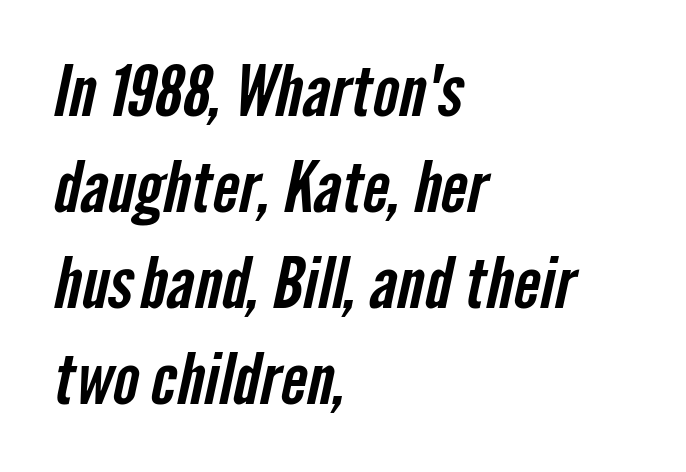
{"serif": "no", "width": "condensed", "stroke_contrast": "low", "x_height": "medium", "monospaced": "no", "underline": "no", "align": "left", "line_spacing": "normal", "line_spacing_ratio": 1.37, "letter_spacing": "normal", "letter_spacing_em": 0.0, "glyph_px": 70}
